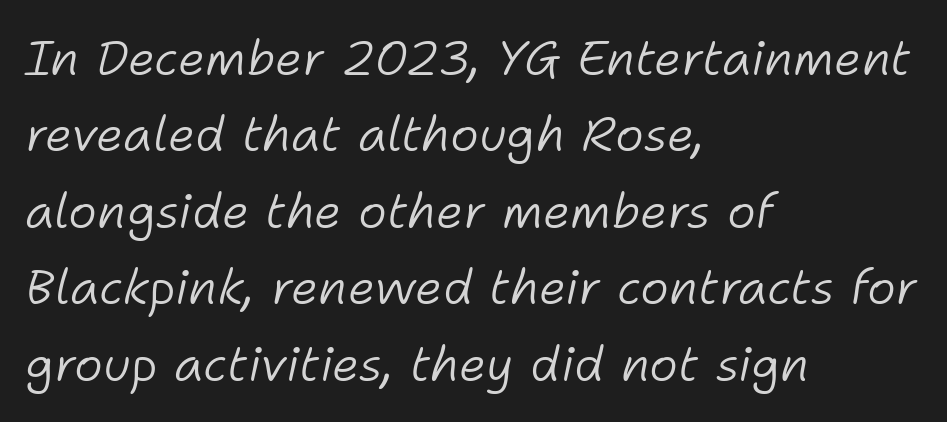
Q: Is the text bold? A: No.
Q: Is the text italic (slanted)? A: Yes, it leans right by about 11 degrees.
Q: Is the text underlined? A: No.
Q: How is the paragraph aligned? A: Left-aligned.
Q: Is the spacing between letters normal or unusually wide? A: Normal.
Q: Is the spacing between lines tight, normal or loose? A: Normal.
Q: Width (condensed, normal, or wide)? A: Normal.
Q: Stroke contrast? A: Low.
Q: x-height? A: Medium.
Q: Monospaced? A: No.
